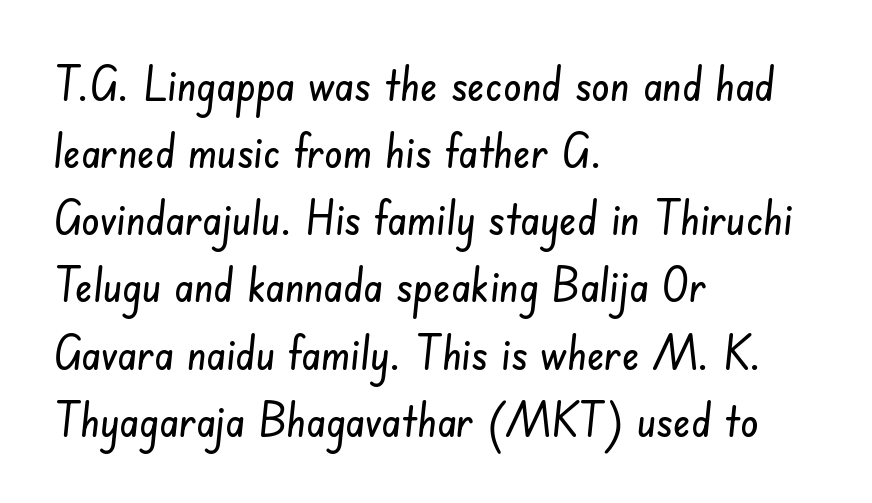
The image shows 46 px condensed sans-serif type; set left-aligned, normal line spacing (1.46x), normal letter spacing, not underlined; low stroke contrast and a small x-height.
